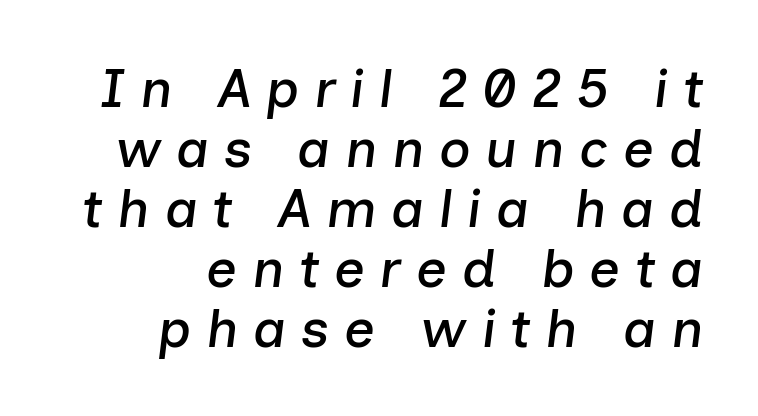
The specimen omits any rule beneath the text block's lines. Do the characters align in a grid? No, the font is proportional. The whole block is typeset with a tilt. Inter-character spacing is expanded well beyond the font's built-in metrics.
